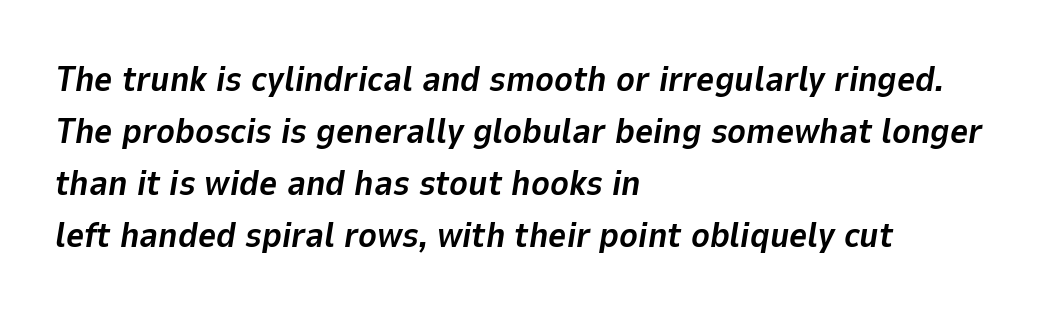
The image shows 35 px bold type, italic (leaning right); set left-aligned, normal line spacing (1.49x), normal letter spacing, not underlined; low stroke contrast and a medium x-height.
